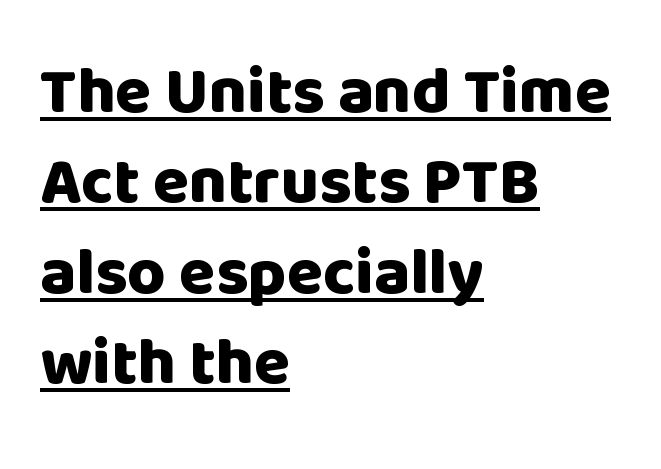
Q: Is the text bold? A: Yes.
Q: Is the text italic (slanted)? A: No, it is upright.
Q: Is the typeface a serif or a sans-serif typeface? A: Sans-serif.
Q: Is the text underlined? A: Yes.
Q: How is the paragraph aligned? A: Left-aligned.
Q: Is the spacing between letters normal or unusually wide? A: Normal.
Q: Is the spacing between lines tight, normal or loose? A: Normal.
Q: Width (condensed, normal, or wide)? A: Normal.
Q: Stroke contrast? A: Low.
Q: x-height? A: Large.
Q: Monospaced? A: No.
